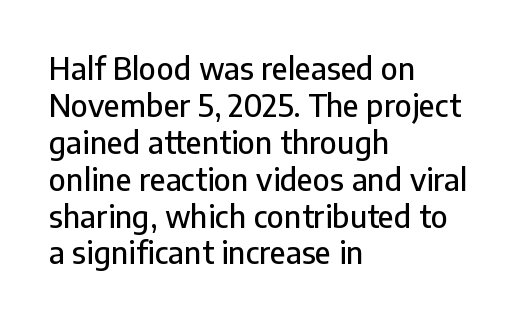
The image shows 30 px sans-serif type, upright; set left-aligned, line spacing 1.23x, normal letter spacing, not underlined; low stroke contrast and a medium x-height.
